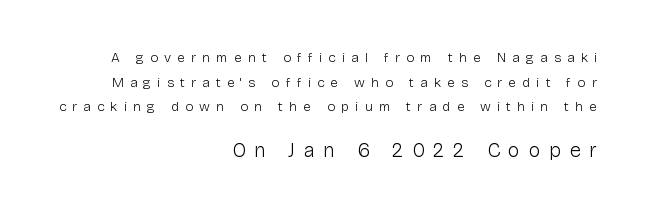
{"italic": "no", "bold": "no", "underline": "no", "align": "right", "line_spacing_ratio": 1.76, "letter_spacing": "wide", "letter_spacing_em": 0.43, "larger_block": "second", "size_ratio": 1.43, "glyph_px": 20}
